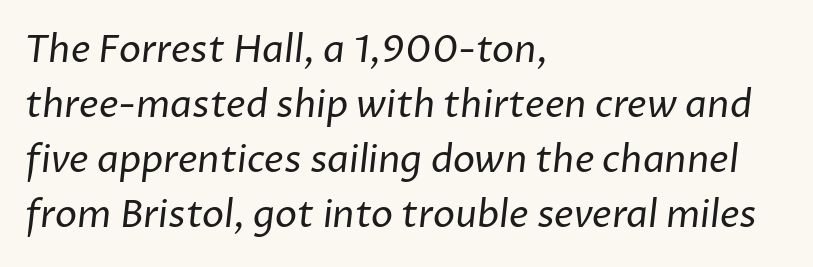
The image shows 37 px regular-weight sans-serif type; set left-aligned, normal line spacing (1.49x), normal letter spacing, not underlined; low stroke contrast and a medium x-height.
